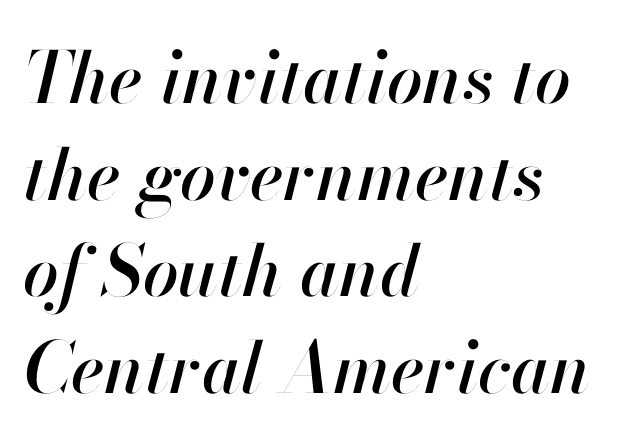
The image shows 71 px text type, italic (leaning right); set left-aligned, normal line spacing (1.36x), normal letter spacing, not underlined; high stroke contrast and a small x-height.
